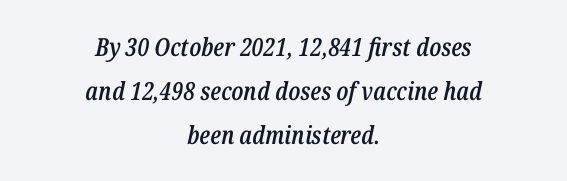
Lines of text with bare space underneath. Every row of glyphs is offset so its center matches the block's center. Observe the lean: these are italic letterforms. What stands out about the letter spacing? Nothing — it is the standard amount. The strokes are fattened partway — semibold, not bold.
